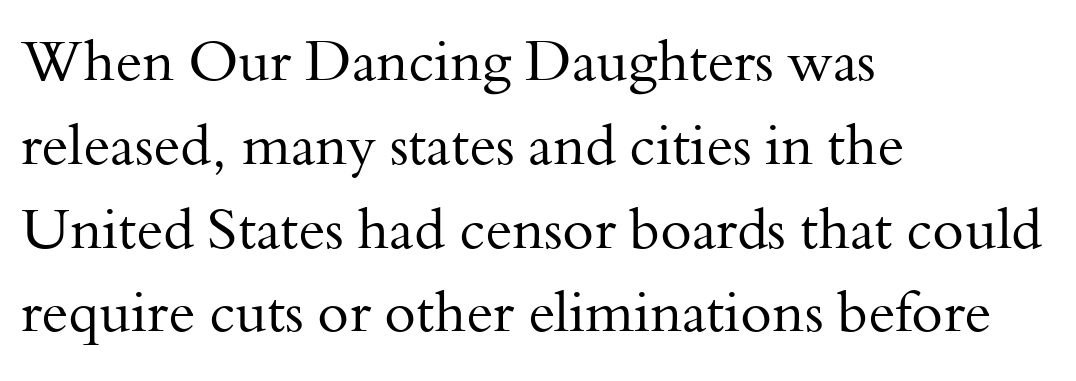
The image shows 57 px regular-weight serif type, upright; set left-aligned, normal line spacing (1.47x), normal letter spacing, not underlined; medium stroke contrast and a small x-height.
